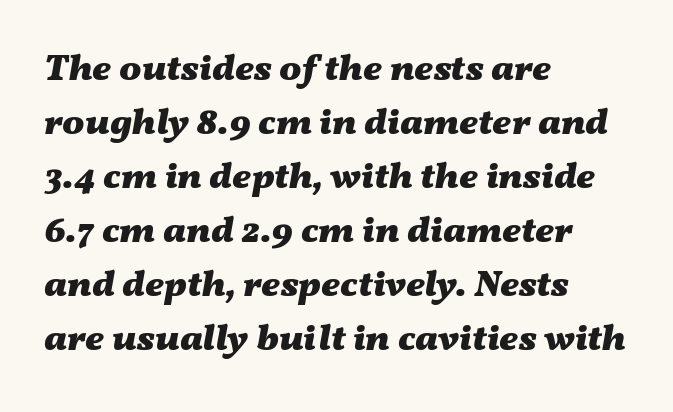
Q: Is the text bold? A: Yes.
Q: Is the text italic (slanted)? A: Yes, it leans right by about 11 degrees.
Q: Is the text underlined? A: No.
Q: How is the paragraph aligned? A: Left-aligned.
Q: Is the spacing between letters normal or unusually wide? A: Normal.
Q: Is the spacing between lines tight, normal or loose? A: Normal.
Q: Width (condensed, normal, or wide)? A: Wide.
Q: Stroke contrast? A: Medium.
Q: x-height? A: Medium.
Q: Monospaced? A: No.
